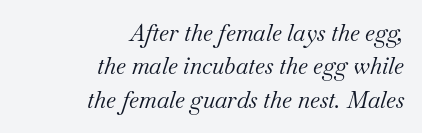
All the whitespace from short lines collects on the left. An italicized treatment has been applied to the whole sample. Default kerning and tracking; the words read as compact shapes. Weight: regular or lighter. No word sits above an underline.
